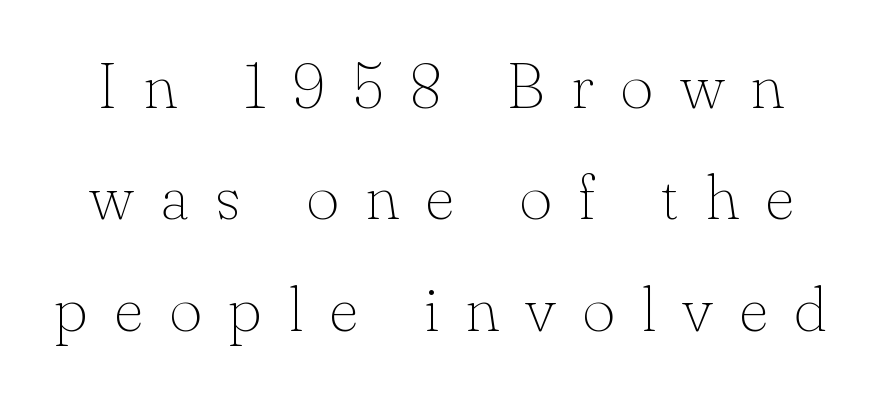
Descenders are the only things crossing below the line. The strokes are not fattened; the text isn't bold. Each letter's strokes conclude with small projecting serifs. Think of a printed novel: that variable character pitch is what you see here. The line texture is sparse and dotted thanks to wide tracking. Vertical strokes here are truly vertical.
